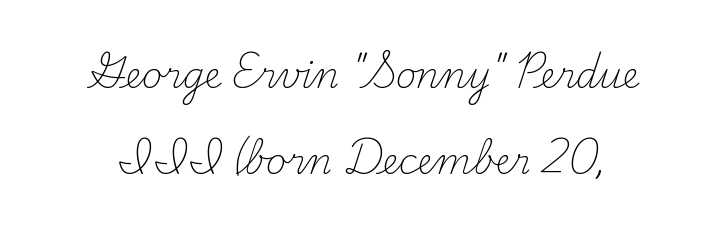
{"bold": "no", "weight": "light", "width": "normal", "stroke_contrast": "medium", "x_height": "small", "monospaced": "no", "underline": "no", "line_spacing": "loose", "line_spacing_ratio": 2.47, "letter_spacing": "normal", "letter_spacing_em": 0.0, "glyph_px": 35}
